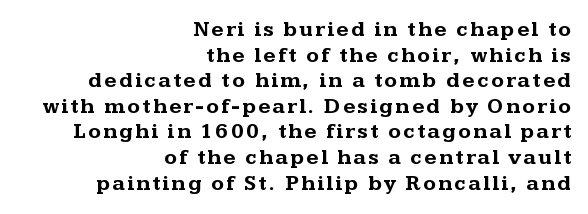
Typesetter's note: full bold, strokes at maximum text heaviness. The gap between lines stays unmarked. Ascenders rise straight up at ninety degrees. Each line ends at the same right margin while the left side varies.
